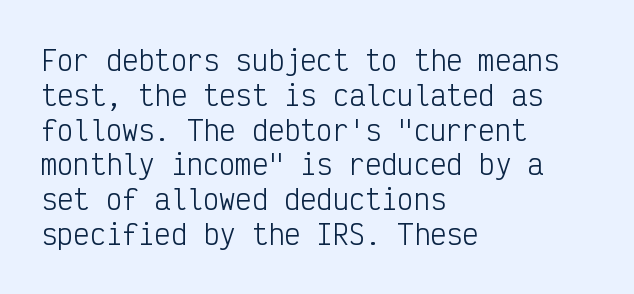
This sample keeps an unexceptional amount of space between lines. Characters remain perfectly vertical along every line. The gap between lines stays unmarked. Is this a heavy cut? Hardly; it is regular or lighter.
